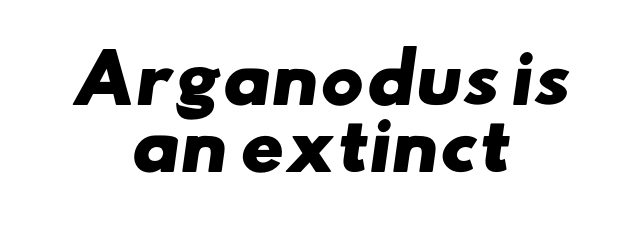
{"serif": "no", "bold": "yes", "weight": "heavy", "width": "wide", "stroke_contrast": "low", "x_height": "small", "monospaced": "no", "underline": "no", "align": "center", "line_spacing": "tight", "line_spacing_ratio": 1.02, "letter_spacing": "normal", "letter_spacing_em": 0.0, "glyph_px": 66}
